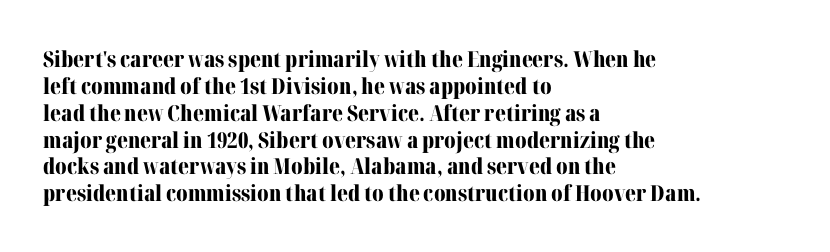
The image shows 22 px bold type, upright; set left-aligned, line spacing 1.22x, normal letter spacing, not underlined.
